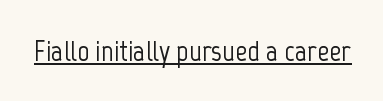
{"serif": "no", "italic": "no", "width": "condensed", "stroke_contrast": "low", "x_height": "medium", "monospaced": "no", "underline": "yes", "letter_spacing": "normal", "letter_spacing_em": 0.0, "glyph_px": 30}
